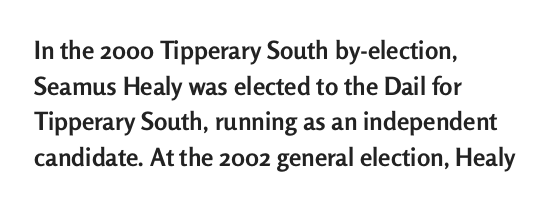
The image shows 25 px bold type, upright; set left-aligned, normal line spacing (1.43x), normal letter spacing, not underlined.
